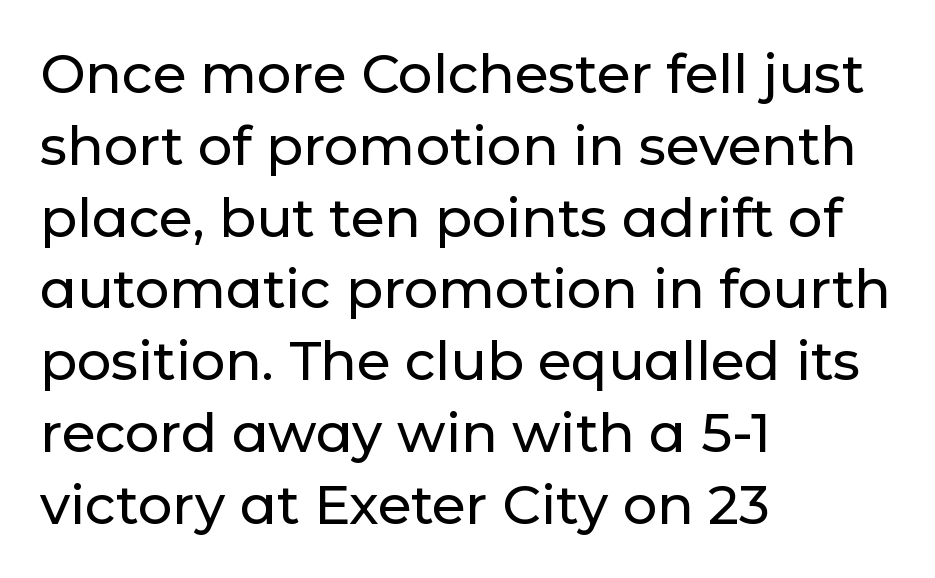
The image shows 54 px sans-serif type, upright; set left-aligned, normal line spacing (1.33x), normal letter spacing, not underlined; low stroke contrast and a medium x-height.
